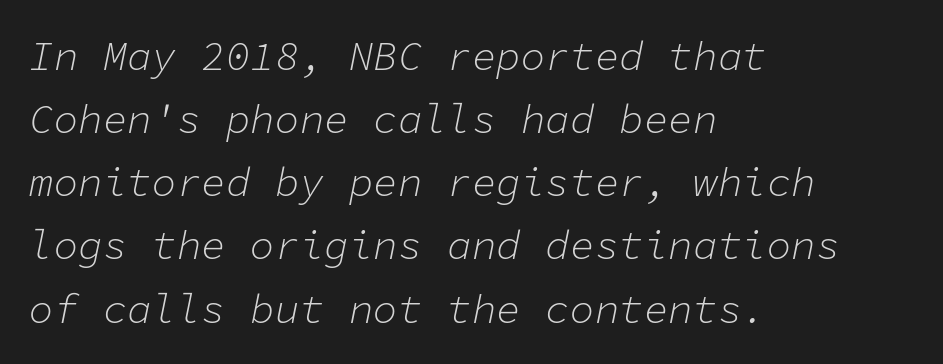
The image shows 41 px light type, italic (leaning right), monospaced; set left-aligned, normal line spacing (1.54x), normal letter spacing, not underlined; low stroke contrast and a medium x-height.
